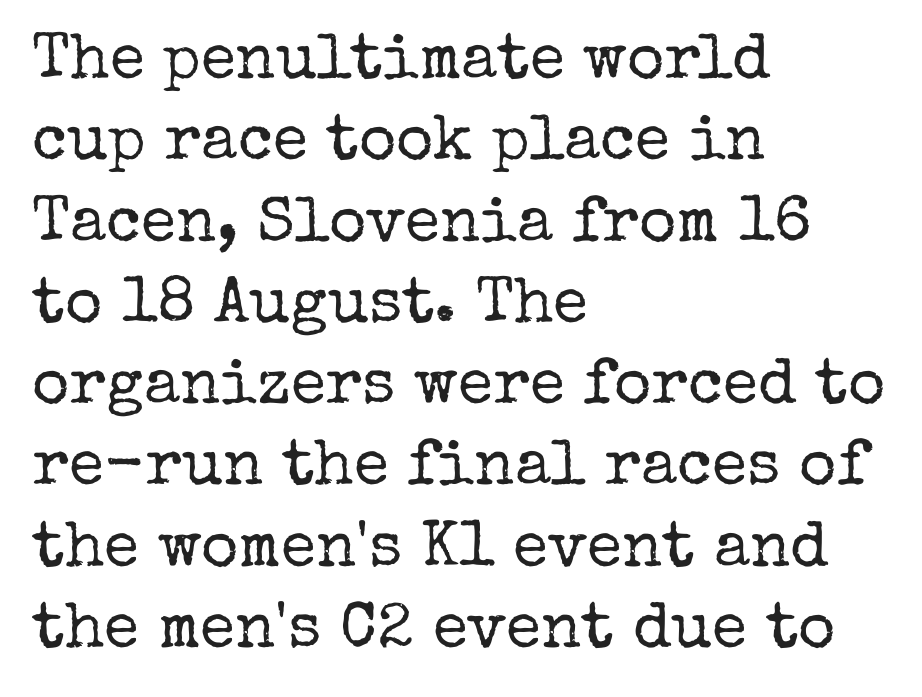
Q: Is the text bold? A: No.
Q: Is the text italic (slanted)? A: No, it is upright.
Q: Is the typeface a serif or a sans-serif typeface? A: Serif.
Q: Is the text underlined? A: No.
Q: How is the paragraph aligned? A: Left-aligned.
Q: Is the spacing between letters normal or unusually wide? A: Normal.
Q: Is the spacing between lines tight, normal or loose? A: Normal.
Q: Width (condensed, normal, or wide)? A: Normal.
Q: Stroke contrast? A: Low.
Q: x-height? A: Medium.
Q: Monospaced? A: No.
